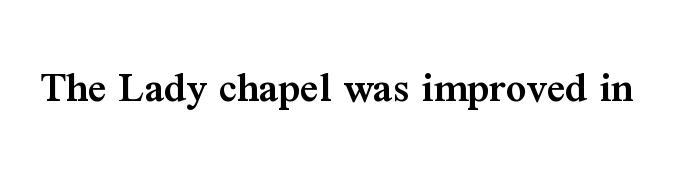
The image shows 45 px semibold serif type, upright; set normal letter spacing, not underlined; medium stroke contrast and a medium x-height.
